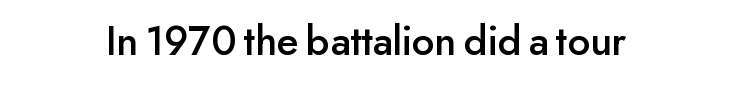
The image shows 43 px sans-serif type, upright; set normal letter spacing, not underlined; low stroke contrast and a small x-height.
